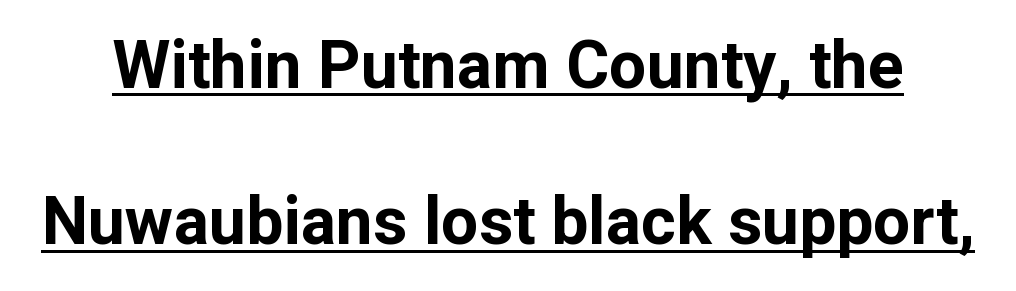
{"serif": "no", "italic": "no", "bold": "yes", "weight": "bold", "width": "normal", "stroke_contrast": "low", "x_height": "medium", "monospaced": "no", "underline": "yes", "line_spacing": "loose", "line_spacing_ratio": 2.37, "letter_spacing": "normal", "letter_spacing_em": 0.0, "glyph_px": 66}
